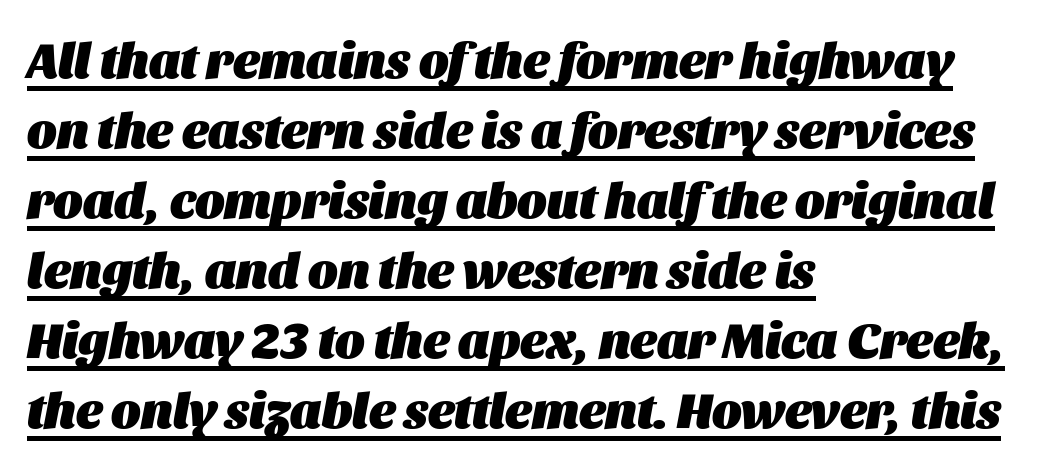
{"italic": "yes", "lean": "right", "slant_degrees": 11, "bold": "yes", "weight": "heavy", "width": "normal", "stroke_contrast": "medium", "x_height": "large", "monospaced": "no", "underline": "yes", "align": "left", "line_spacing": "normal", "line_spacing_ratio": 1.4, "letter_spacing": "normal", "letter_spacing_em": 0.0, "glyph_px": 50}
